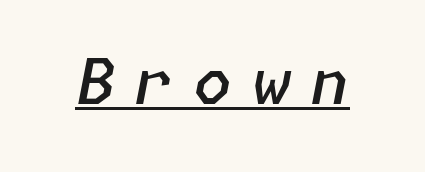
The image shows 63 px semibold type, italic (leaning right); set unusually wide letter spacing (+0.31 em), underlined; low stroke contrast and a medium x-height.
